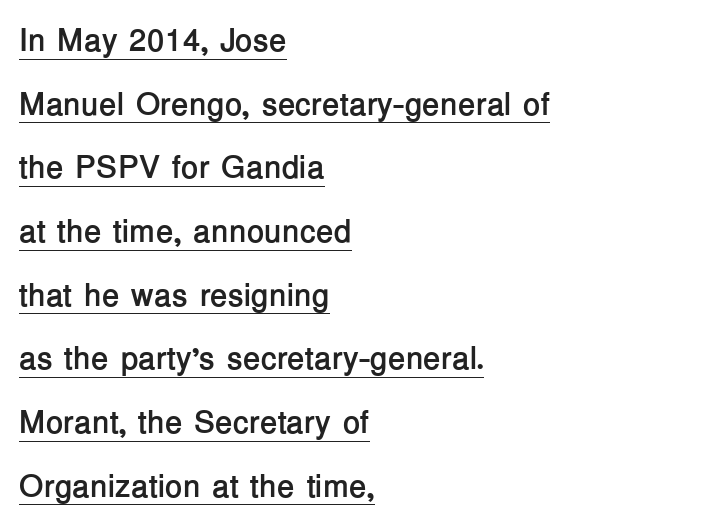
{"serif": "no", "italic": "no", "bold": "yes", "weight": "semibold", "width": "normal", "stroke_contrast": "low", "x_height": "medium", "monospaced": "no", "underline": "yes", "align": "left", "line_spacing": "loose", "line_spacing_ratio": 1.99, "letter_spacing": "normal", "letter_spacing_em": 0.0, "glyph_px": 32}
